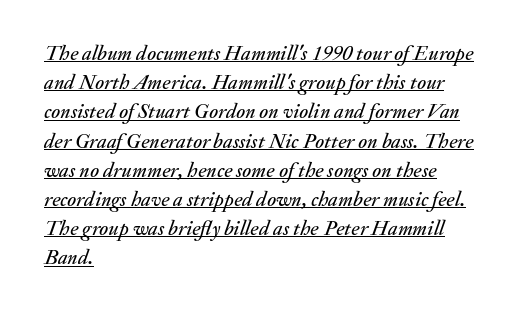
{"italic": "yes", "lean": "right", "slant_degrees": 20, "underline": "yes", "align": "left", "line_spacing": "normal", "line_spacing_ratio": 1.39, "letter_spacing": "normal", "letter_spacing_em": 0.0, "glyph_px": 21}
